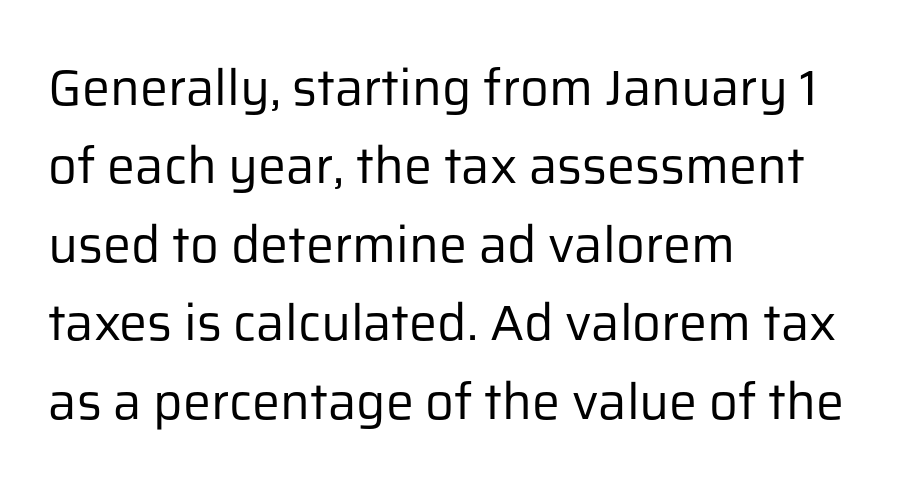
Letterform terminals end flat and unadorned throughout the passage. Left-aligned paragraph, ragged on the right. Quick note: not italic, upright. Words appear dense and cohesive because spacing is normal. The rows are spaced the way most documents space them. You could not count columns in this text — the font is proportionally spaced.
